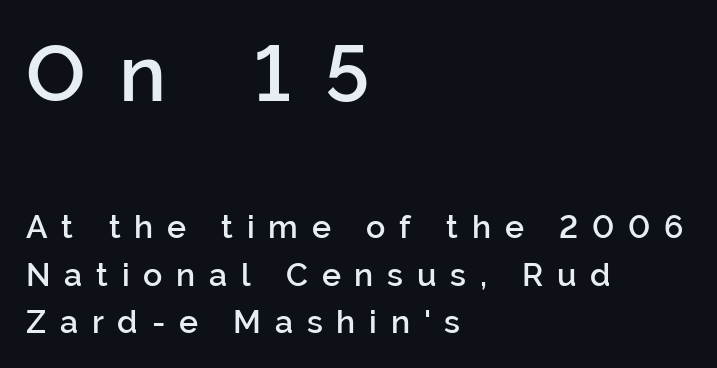
The image shows 79 px semibold sans-serif type, upright; set left-aligned, normal line spacing (1.49x), unusually wide letter spacing (+0.43 em), not underlined; the first (top) block is 2.47x larger; low stroke contrast and a medium x-height.
